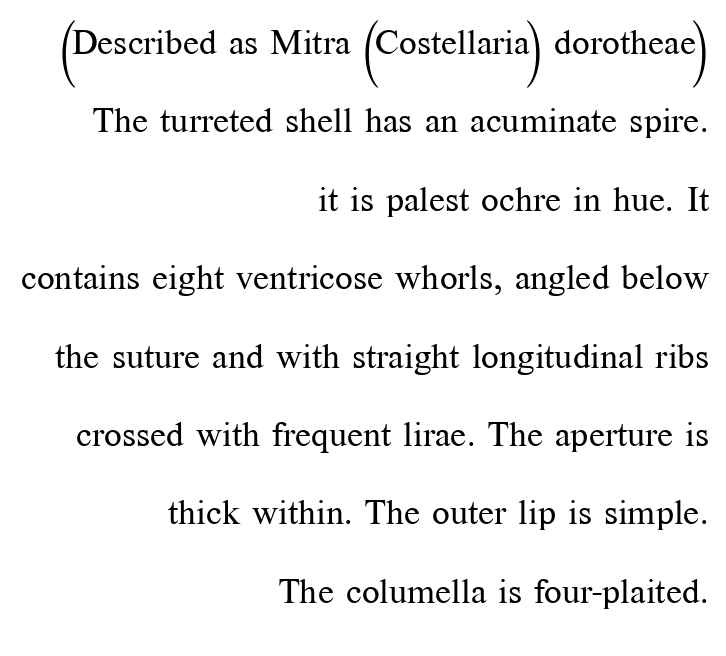
The image shows 35 px regular-weight serif type, upright; set right-aligned, loose line spacing (2.24x), normal letter spacing, not underlined; medium stroke contrast and a medium x-height.
